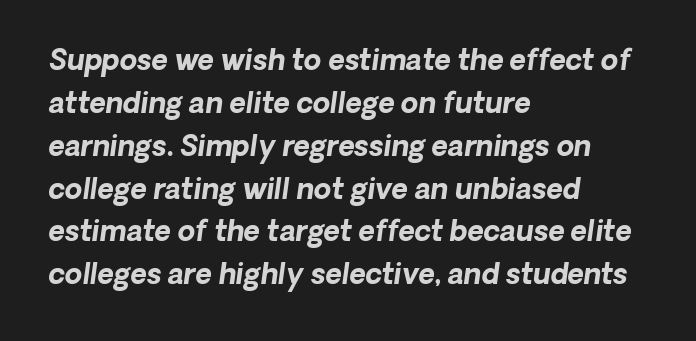
{"serif": "no", "bold": "yes", "weight": "bold", "width": "normal", "stroke_contrast": "low", "x_height": "medium", "monospaced": "no", "underline": "no", "align": "left", "line_spacing": "normal", "line_spacing_ratio": 1.53, "letter_spacing": "normal", "letter_spacing_em": 0.0, "glyph_px": 28}
